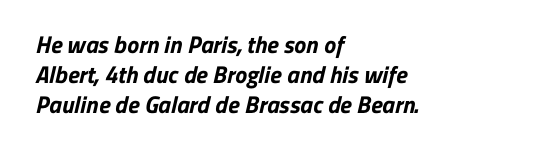
Q: Is the text bold? A: Yes.
Q: Is the text underlined? A: No.
Q: How is the paragraph aligned? A: Left-aligned.
Q: Is the spacing between letters normal or unusually wide? A: Normal.
